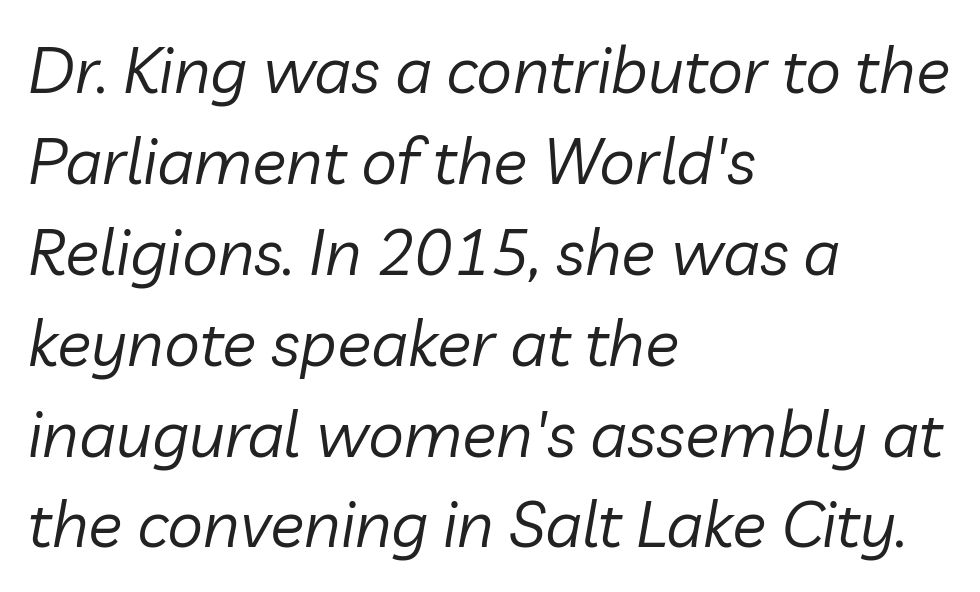
{"italic": "yes", "lean": "right", "slant_degrees": 10, "bold": "no", "weight": "regular", "width": "normal", "stroke_contrast": "low", "x_height": "medium", "monospaced": "no", "underline": "no", "align": "left", "line_spacing": "normal", "line_spacing_ratio": 1.42, "letter_spacing": "normal", "letter_spacing_em": 0.0, "glyph_px": 64}
